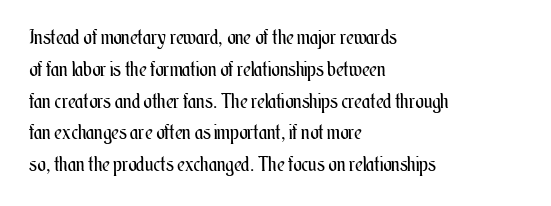
This is not heavy type; no bold has been used. Tracking here is standard; glyphs follow each other at the usual distance. Horizontal bands of white between lines are of average thickness. Underlining? Definitely not there. A student would call this left alignment; a typographer would say flush left, rag right.
